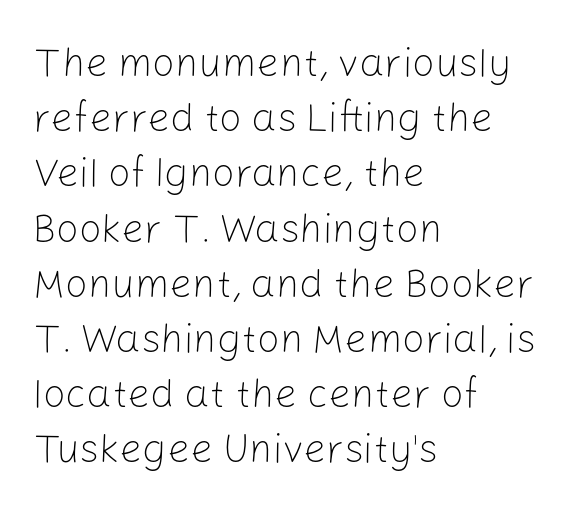
{"serif": "no", "italic": "no", "bold": "no", "weight": "light", "width": "normal", "stroke_contrast": "low", "x_height": "medium", "monospaced": "no", "underline": "no", "align": "left", "line_spacing": "normal", "line_spacing_ratio": 1.38, "letter_spacing": "normal", "letter_spacing_em": 0.0, "glyph_px": 40}
